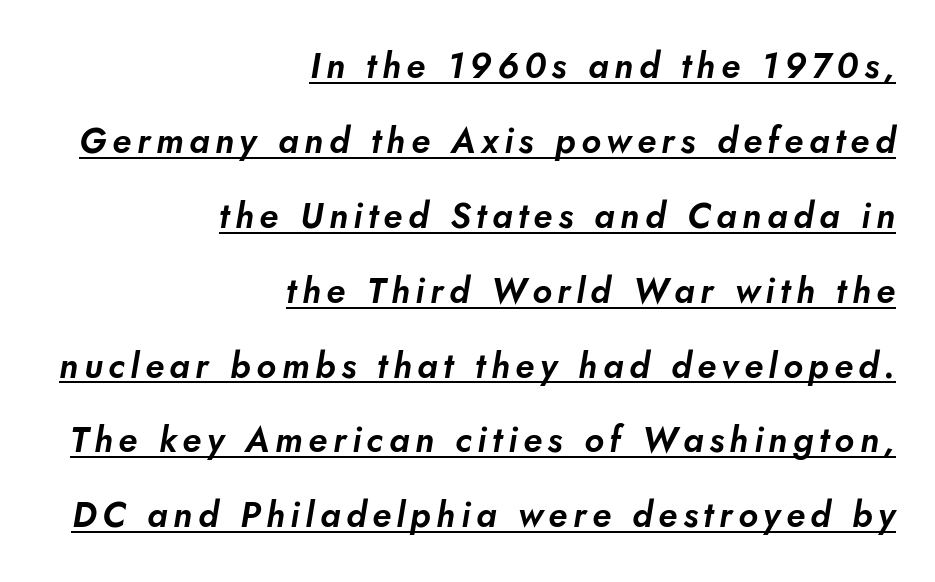
The block of text is sparse from top to bottom, with ample space between rows. These lines are composed in type without serifs. Descenders here cross a horizontal rule under the line. Reading down the block, your eye finds every line finishing at a fixed right position. Think of a printed novel: that variable character pitch is what you see here.
